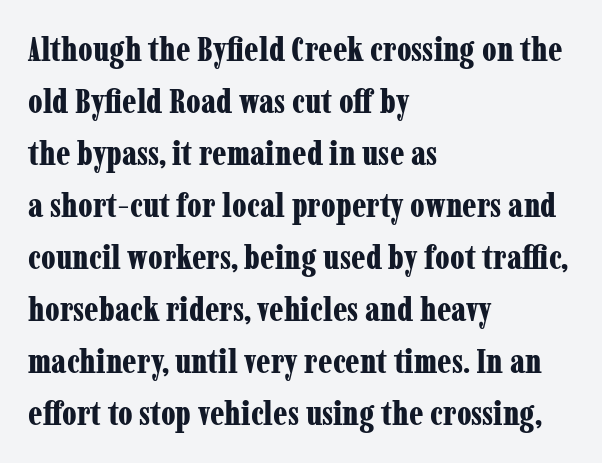
The image shows 34 px bold, condensed serif type, upright; set left-aligned, normal line spacing (1.53x), normal letter spacing, not underlined; low stroke contrast and a medium x-height.
